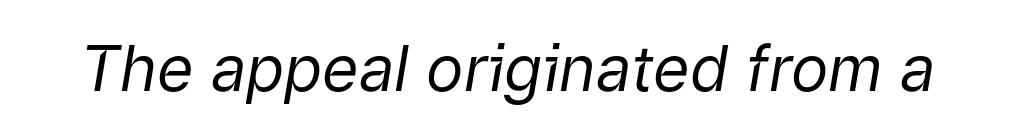
The image shows 63 px regular-weight type, italic (leaning right); set normal letter spacing, not underlined; low stroke contrast and a medium x-height.
